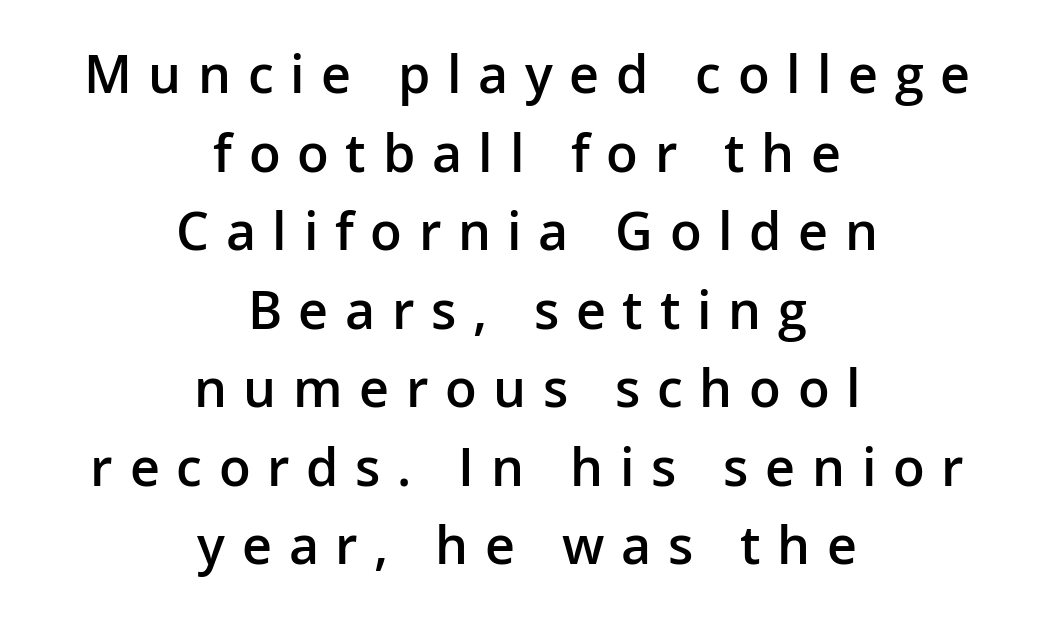
{"serif": "no", "italic": "no", "bold": "semi", "weight": "semibold", "width": "normal", "stroke_contrast": "low", "x_height": "medium", "monospaced": "no", "underline": "no", "align": "center", "line_spacing": "normal", "line_spacing_ratio": 1.51, "letter_spacing": "wide", "letter_spacing_em": 0.32, "glyph_px": 52}
